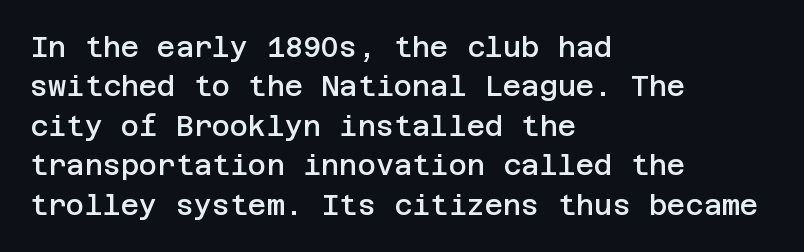
{"serif": "no", "italic": "no", "bold": "semi", "weight": "semibold", "width": "normal", "stroke_contrast": "low", "x_height": "large", "underline": "no", "align": "left", "line_spacing": "normal", "line_spacing_ratio": 1.41, "letter_spacing": "normal", "letter_spacing_em": 0.0, "glyph_px": 28}
